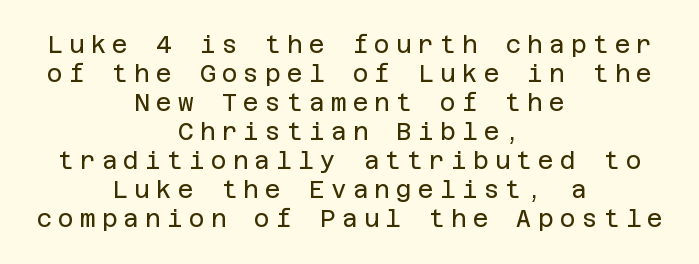
{"italic": "no", "bold": "no", "underline": "no", "align": "center", "line_spacing_ratio": 1.21, "letter_spacing": "wide", "letter_spacing_em": 0.26, "glyph_px": 24}
